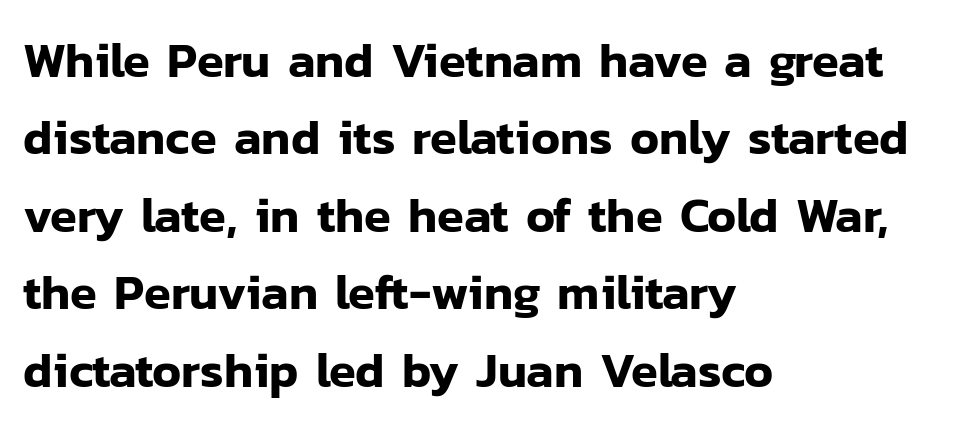
{"serif": "no", "italic": "no", "width": "normal", "stroke_contrast": "low", "x_height": "medium", "monospaced": "no", "underline": "no", "align": "left", "line_spacing": "normal", "line_spacing_ratio": 1.58, "letter_spacing": "normal", "letter_spacing_em": 0.0, "glyph_px": 49}
